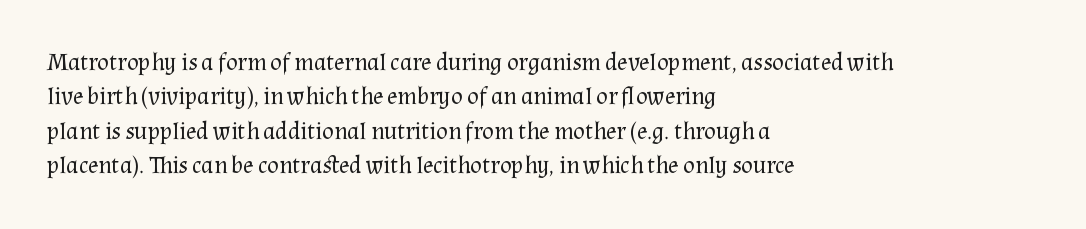
The image shows 24 px text type, upright; set left-aligned, normal line spacing (1.43x), normal letter spacing, not underlined.
